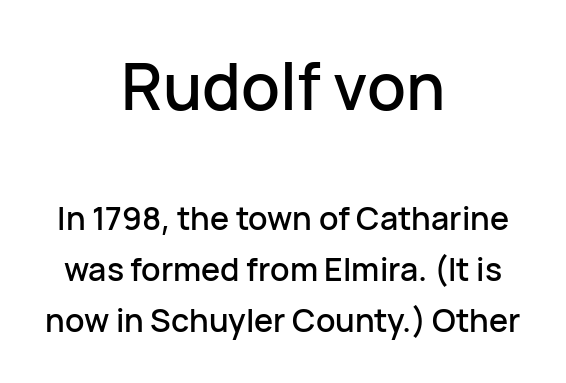
The image shows 64 px sans-serif type, upright; set centered, normal line spacing (1.6x), normal letter spacing, not underlined; the first (top) block is 2.0x larger; low stroke contrast and a medium x-height.
